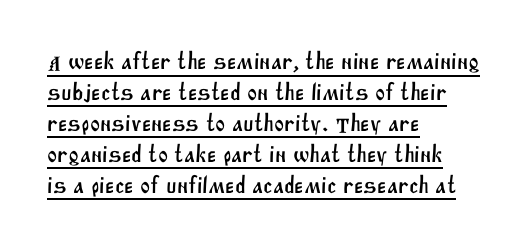
Q: Is the text underlined? A: Yes.
Q: How is the paragraph aligned? A: Left-aligned.
Q: Is the spacing between letters normal or unusually wide? A: Normal.
Q: Is the spacing between lines tight, normal or loose? A: Normal.
